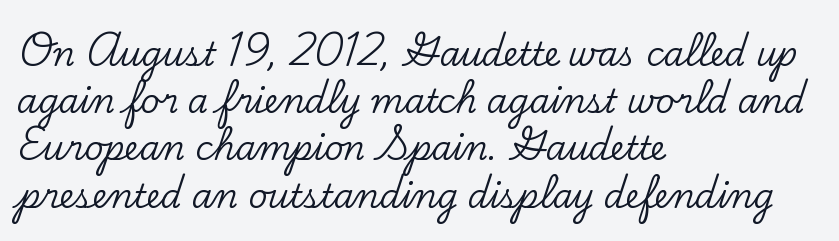
Q: Is the text italic (slanted)? A: Yes.
Q: Is the typeface a serif or a sans-serif typeface? A: Serif.
Q: Is the text underlined? A: No.
Q: How is the paragraph aligned? A: Left-aligned.
Q: Is the spacing between letters normal or unusually wide? A: Normal.
Q: Is the spacing between lines tight, normal or loose? A: Normal.
Q: Width (condensed, normal, or wide)? A: Normal.
Q: Stroke contrast? A: Low.
Q: x-height? A: Small.
Q: Monospaced? A: No.
